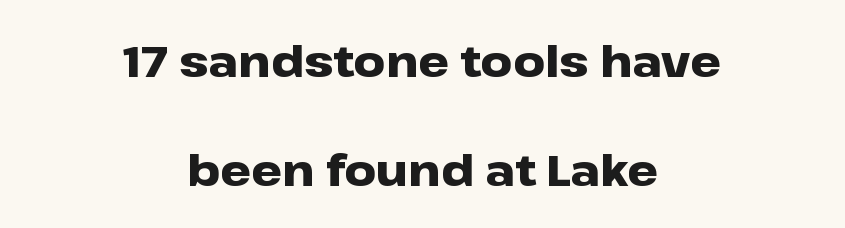
A typesetter would call this proportional, since set widths differ per character. The string is rendered with underlining switched off. Nothing unusual about the tracking: characters are spaced as the font intends. Horizontal alignment here is central, giving a formal, balanced look. The letters stand upright; this is a roman face. Regarding serifs, this sample does without them.
